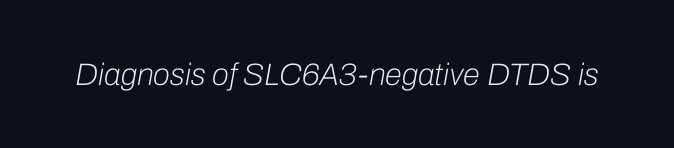
The image shows 31 px light type, italic (leaning right); set normal letter spacing, not underlined; low stroke contrast and a medium x-height.
